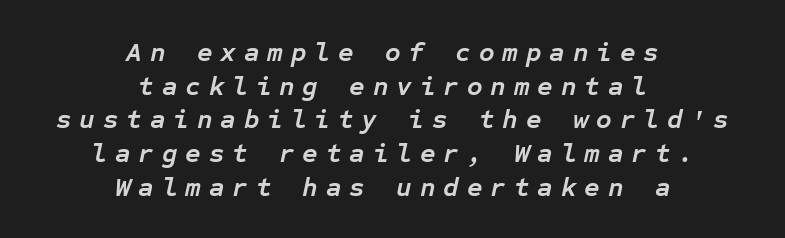
Q: Is the text bold? A: Yes.
Q: Is the text italic (slanted)? A: Yes, it leans right by about 12 degrees.
Q: Is the text underlined? A: No.
Q: How is the paragraph aligned? A: Centered.
Q: Is the spacing between letters normal or unusually wide? A: Unusually wide.
Q: Is the spacing between lines tight, normal or loose? A: Normal.
